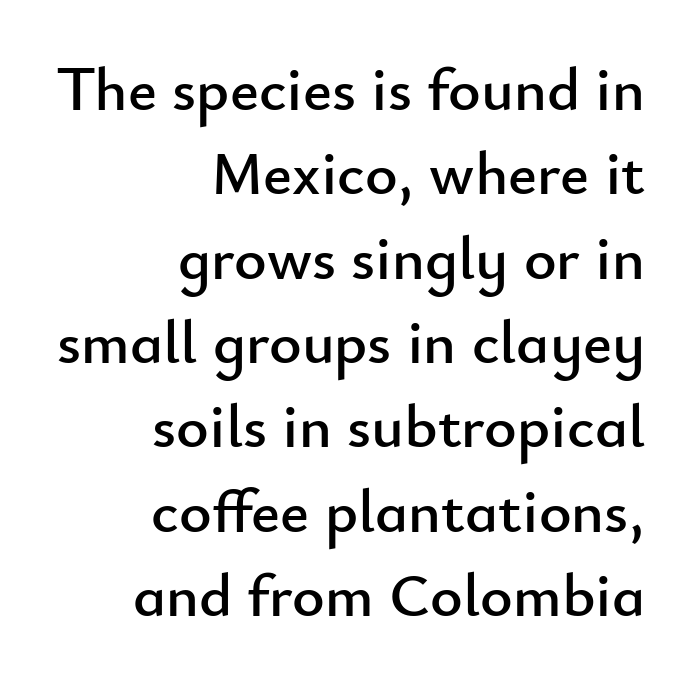
The setting favours the right margin, as signatures and pull-quotes sometimes do. Underlining? Definitely not there. The space between consecutive lines is moderate. Honestly, the letter spacing is just normal — you wouldn't notice it.
